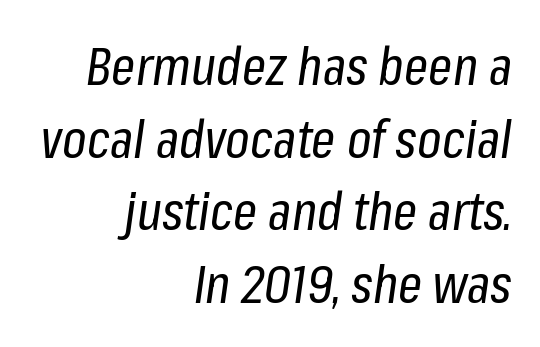
Q: Is the text bold? A: No.
Q: Is the text italic (slanted)? A: Yes, it leans right by about 8 degrees.
Q: Is the text underlined? A: No.
Q: How is the paragraph aligned? A: Right-aligned.
Q: Is the spacing between letters normal or unusually wide? A: Normal.
Q: Is the spacing between lines tight, normal or loose? A: Normal.
Q: Width (condensed, normal, or wide)? A: Condensed.
Q: Stroke contrast? A: Low.
Q: x-height? A: Medium.
Q: Monospaced? A: No.
